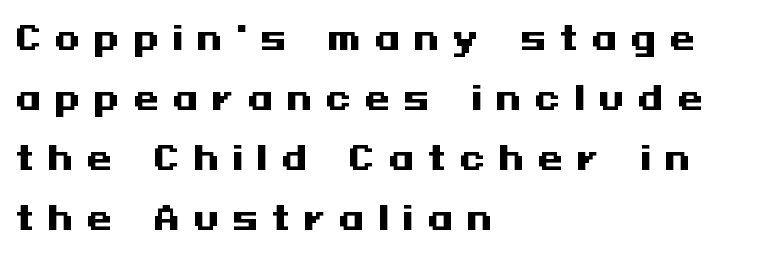
The rag falls on the right side of this text block. Weight: bold. Typographically, this falls in the sans-serif category. A typesetter would mark this as roman, not italic. Each row of text sits above clean, open space. The letterforms stand isolated, each surrounded by extra space.
